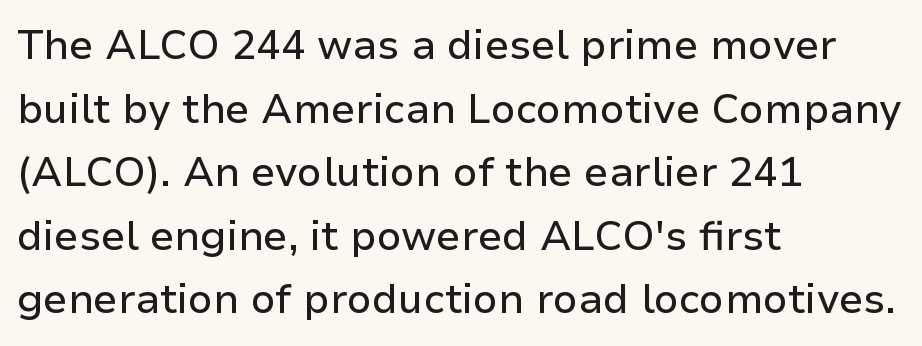
{"serif": "no", "italic": "no", "width": "normal", "stroke_contrast": "low", "x_height": "medium", "monospaced": "no", "underline": "no", "align": "left", "line_spacing": "normal", "line_spacing_ratio": 1.55, "letter_spacing": "normal", "letter_spacing_em": 0.0, "glyph_px": 41}
